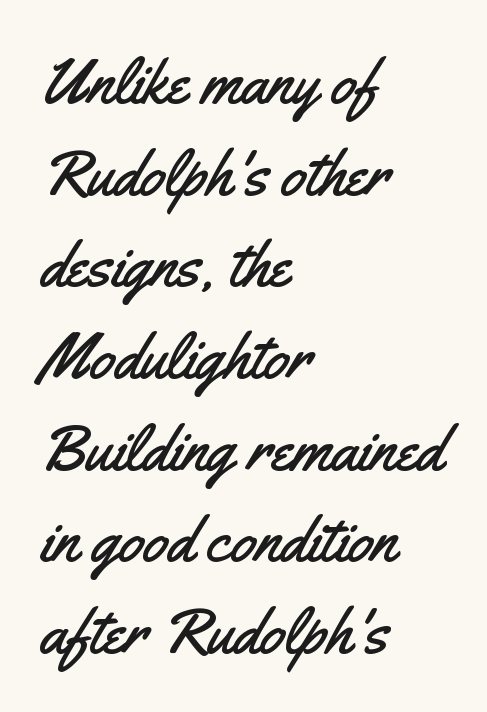
The image shows 65 px condensed sans-serif type; set left-aligned, normal line spacing (1.41x), normal letter spacing, not underlined; medium stroke contrast and a small x-height.
